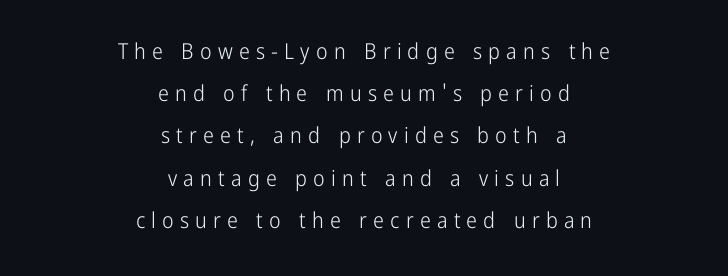
Q: Is the text bold? A: No.
Q: Is the text italic (slanted)? A: No, it is upright.
Q: Is the text underlined? A: No.
Q: How is the paragraph aligned? A: Centered.
Q: Is the spacing between letters normal or unusually wide? A: Unusually wide.
Q: Is the spacing between lines tight, normal or loose? A: Loose.
